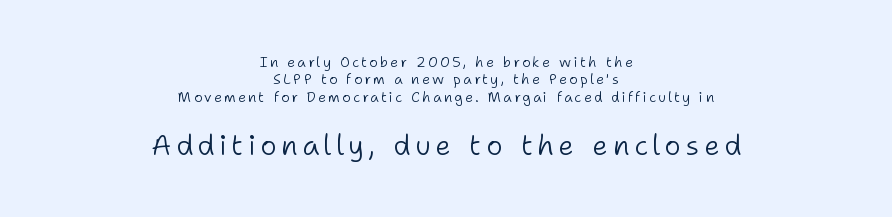
Looks like regular typesetting: each glyph gets only the width it needs. Unlike italic type, these characters show no tilt at all. The specimen omits any rule beneath the text block's lines. Small over large — that's the arrangement of the two blocks here. Is this a sans? Yes — the strokes have no serifs.
